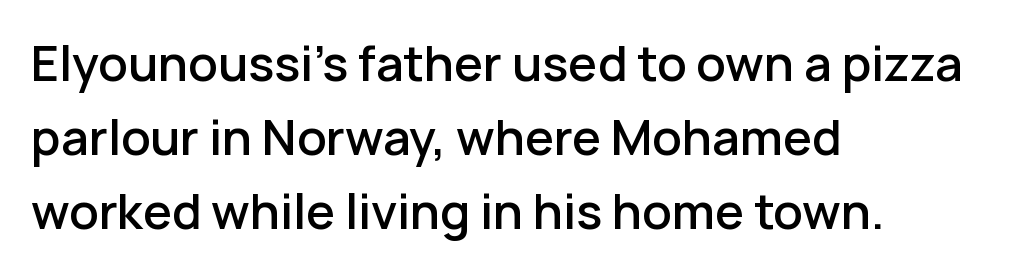
Q: Is the text bold? A: Semi-bold.
Q: Is the text italic (slanted)? A: No, it is upright.
Q: Is the typeface a serif or a sans-serif typeface? A: Sans-serif.
Q: Is the text underlined? A: No.
Q: How is the paragraph aligned? A: Left-aligned.
Q: Is the spacing between letters normal or unusually wide? A: Normal.
Q: Is the spacing between lines tight, normal or loose? A: Normal.
Q: Width (condensed, normal, or wide)? A: Normal.
Q: Stroke contrast? A: Low.
Q: x-height? A: Medium.
Q: Monospaced? A: No.
